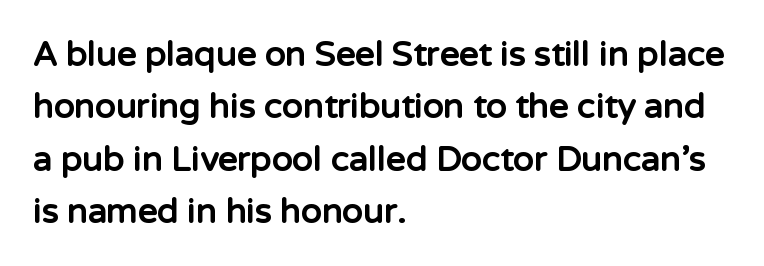
Observe the ordinary spacing: letters are neighbours, not strangers. Here the designer chose a conventional face with non-uniform glyph widths. Honestly, the row spacing looks completely unremarkable. Chunky letters — that's bold for sure. Upright lettering throughout.
